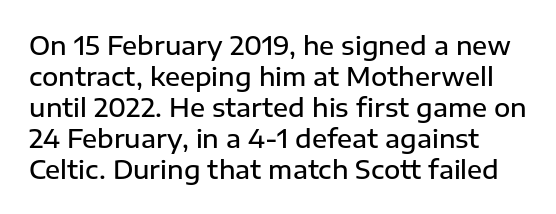
Q: Is the text bold? A: Semi-bold.
Q: Is the text italic (slanted)? A: No, it is upright.
Q: Is the text underlined? A: No.
Q: Is the spacing between letters normal or unusually wide? A: Normal.
